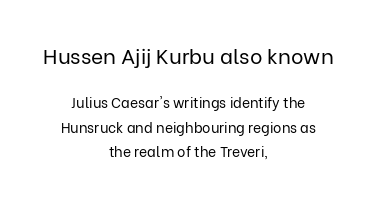
The image shows 21 px text type, upright; set centered, line spacing 1.74x, normal letter spacing, not underlined; the first (top) block is 1.5x larger.
